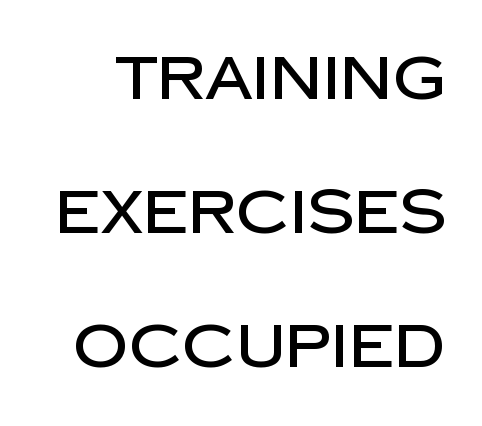
{"serif": "no", "italic": "no", "width": "normal", "stroke_contrast": "low", "x_height": "large", "monospaced": "no", "underline": "no", "line_spacing": "loose", "line_spacing_ratio": 2.2, "letter_spacing": "normal", "letter_spacing_em": 0.0, "glyph_px": 61}
